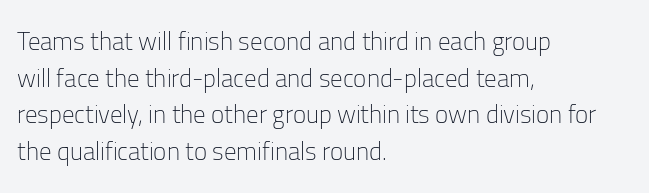
Q: Is the text bold? A: No.
Q: Is the text italic (slanted)? A: No, it is upright.
Q: Is the text underlined? A: No.
Q: How is the paragraph aligned? A: Left-aligned.
Q: Is the spacing between letters normal or unusually wide? A: Normal.
Q: Is the spacing between lines tight, normal or loose? A: Normal.
